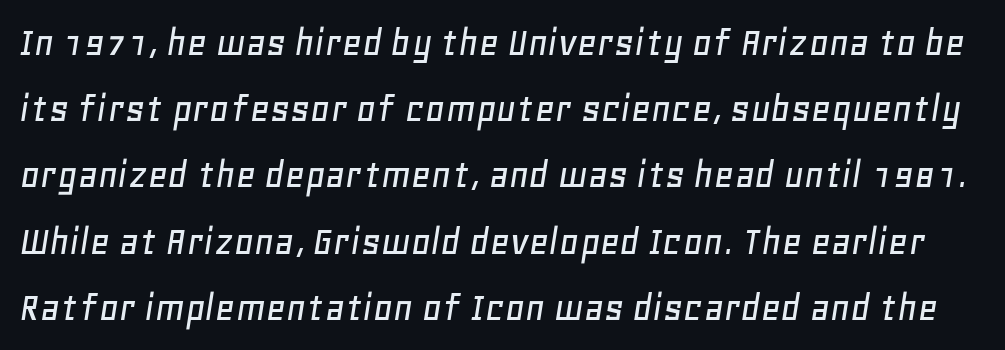
The image shows 43 px text type, italic (leaning right); set normal line spacing (1.54x), normal letter spacing, not underlined; low stroke contrast and a large x-height.
